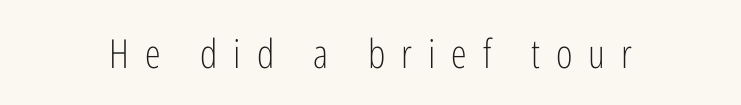
Q: Is the text bold? A: No.
Q: Is the text italic (slanted)? A: No, it is upright.
Q: Is the typeface a serif or a sans-serif typeface? A: Sans-serif.
Q: Is the text underlined? A: No.
Q: Is the spacing between letters normal or unusually wide? A: Unusually wide.
Q: Width (condensed, normal, or wide)? A: Condensed.
Q: Stroke contrast? A: Low.
Q: x-height? A: Medium.
Q: Monospaced? A: No.
